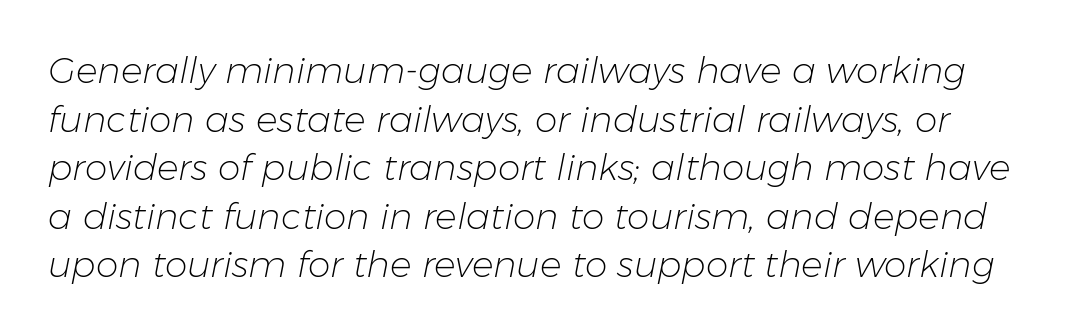
The image shows 36 px light type, italic (leaning right); set normal line spacing (1.35x), normal letter spacing, not underlined; low stroke contrast and a medium x-height.
